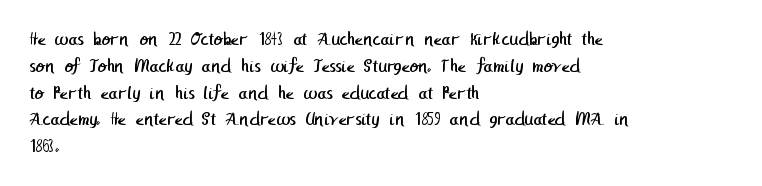
Q: Is the text bold? A: No.
Q: Is the text underlined? A: No.
Q: How is the paragraph aligned? A: Left-aligned.
Q: Is the spacing between letters normal or unusually wide? A: Normal.
Q: Is the spacing between lines tight, normal or loose? A: Normal.
